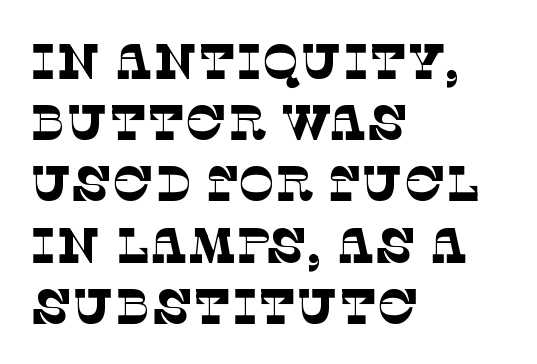
Type style note: has serifs. Proportional: the letters do not fall into vertical columns. Students, note that the glyphs here touch the page at normal intervals. The lines are quadded left. This block has exactly the height ordinary leading produces.
